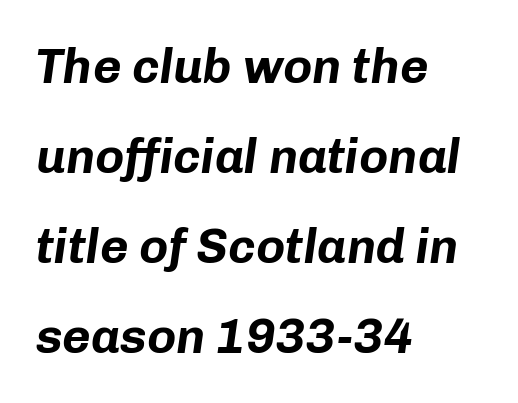
{"italic": "yes", "lean": "right", "slant_degrees": 8, "bold": "yes", "weight": "bold", "width": "normal", "stroke_contrast": "low", "x_height": "medium", "monospaced": "no", "underline": "no", "align": "left", "line_spacing_ratio": 1.84, "letter_spacing": "normal", "letter_spacing_em": 0.0, "glyph_px": 49}
